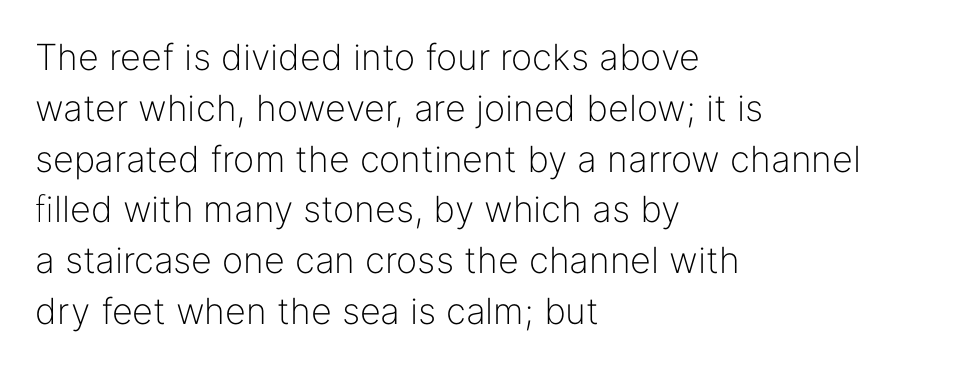
The image shows 36 px light sans-serif type, upright; set left-aligned, normal line spacing (1.41x), normal letter spacing, not underlined; low stroke contrast and a medium x-height.
